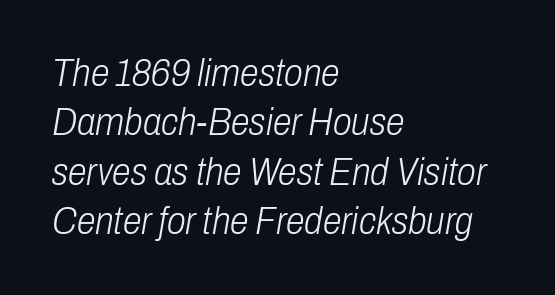
Q: Is the text bold? A: No.
Q: Is the text italic (slanted)? A: Yes, it leans right by about 10 degrees.
Q: Is the text underlined? A: No.
Q: How is the paragraph aligned? A: Left-aligned.
Q: Is the spacing between letters normal or unusually wide? A: Normal.
Q: Is the spacing between lines tight, normal or loose? A: Normal.
Q: Width (condensed, normal, or wide)? A: Condensed.
Q: Stroke contrast? A: Low.
Q: x-height? A: Medium.
Q: Monospaced? A: No.
